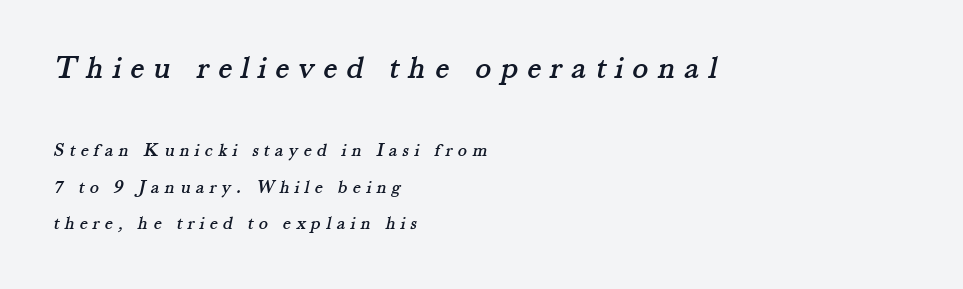
Q: Is the typeface a serif or a sans-serif typeface? A: Serif.
Q: Is the text underlined? A: No.
Q: How is the paragraph aligned? A: Left-aligned.
Q: Is the spacing between letters normal or unusually wide? A: Unusually wide.
Q: Is the spacing between lines tight, normal or loose? A: Loose.
Q: Which block of text is set in a larger size, the first (top) or the second (bottom)? A: The first (top) one.
Q: Width (condensed, normal, or wide)? A: Normal.
Q: Stroke contrast? A: Medium.
Q: x-height? A: Small.
Q: Monospaced? A: No.
